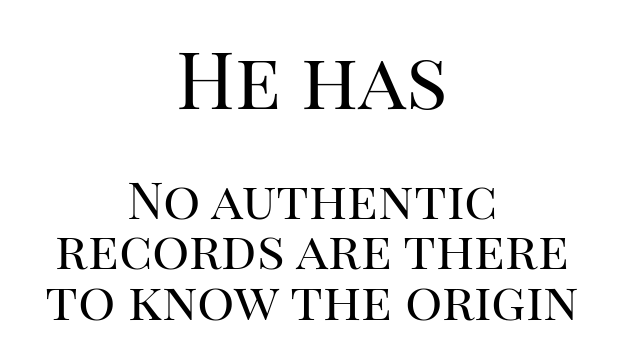
This sample uses an upright cut, with every glyph sitting square on the baseline. In terms of leading, this rendering errs on the cramped side. The specimen omits any rule beneath the text block's lines. Each stroke keeps to a modest, everyday thickness or less. The lines in this sample share a center point and differ in where they start and stop.
